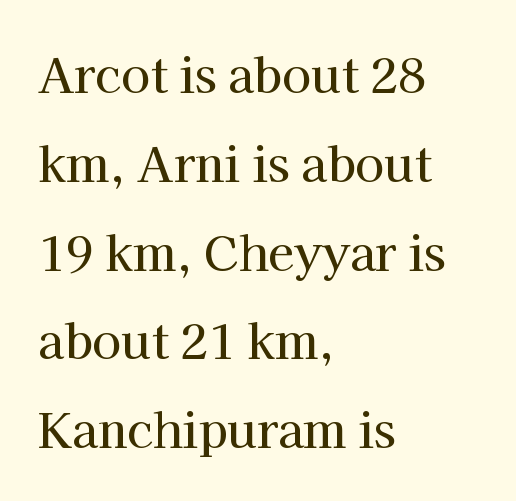
{"serif": "yes", "italic": "no", "width": "normal", "stroke_contrast": "high", "x_height": "medium", "monospaced": "no", "underline": "no", "align": "left", "line_spacing_ratio": 1.89, "letter_spacing": "normal", "letter_spacing_em": 0.0, "glyph_px": 47}
